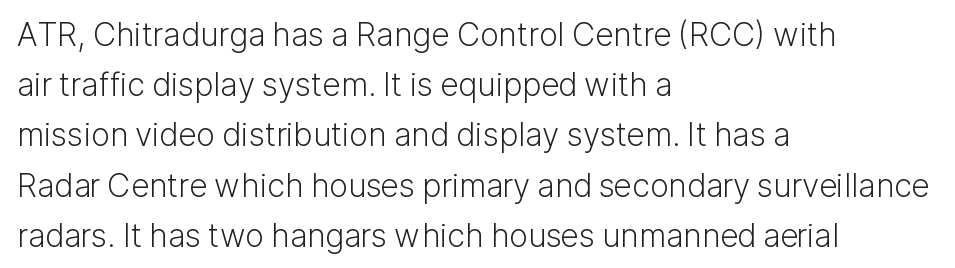
The image shows 32 px light sans-serif type, upright; set left-aligned, normal line spacing (1.57x), normal letter spacing, not underlined; low stroke contrast and a medium x-height.
